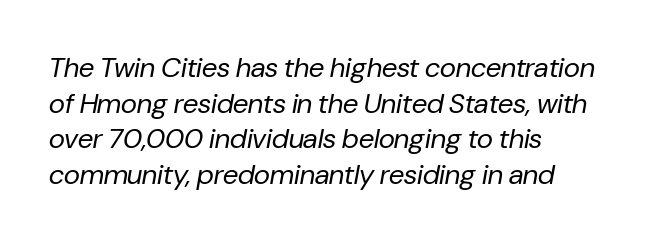
The image shows 28 px regular-weight type, italic (leaning right); set left-aligned, normal line spacing (1.27x), normal letter spacing, not underlined; low stroke contrast and a medium x-height.
